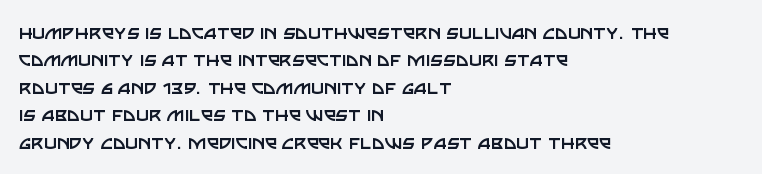
Counters stay open thanks to moderate or lighter strokes. All the whitespace from short lines collects on the right. Normally led — the rows are evenly, conventionally spaced. The glyphs are unaccompanied by any horizontal stroke below them.
